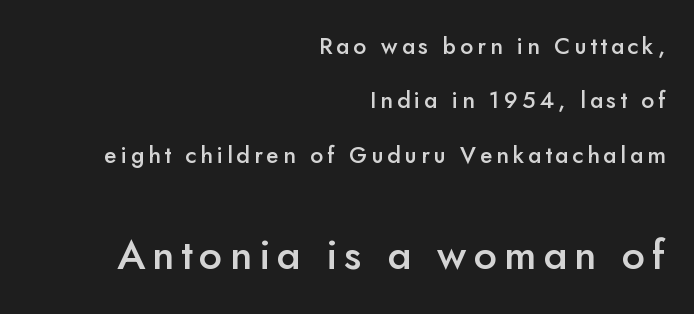
{"serif": "no", "italic": "no", "bold": "semi", "weight": "semibold", "width": "normal", "stroke_contrast": "low", "x_height": "small", "monospaced": "no", "underline": "no", "align": "right", "line_spacing": "loose", "line_spacing_ratio": 2.36, "larger_block": "second", "size_ratio": 1.78, "glyph_px": 41}
